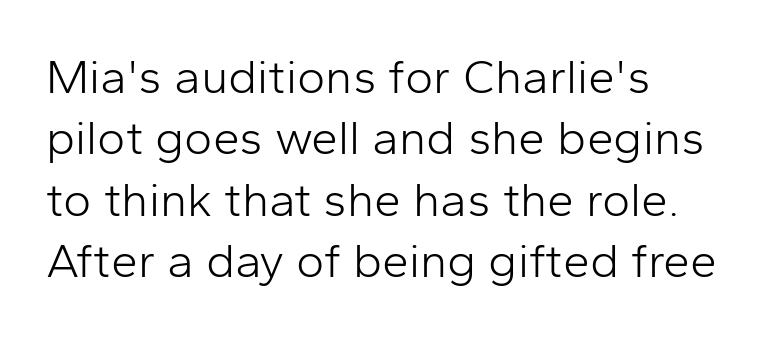
Q: Is the text bold? A: No.
Q: Is the text italic (slanted)? A: No, it is upright.
Q: Is the typeface a serif or a sans-serif typeface? A: Sans-serif.
Q: Is the text underlined? A: No.
Q: How is the paragraph aligned? A: Left-aligned.
Q: Is the spacing between letters normal or unusually wide? A: Normal.
Q: Is the spacing between lines tight, normal or loose? A: Normal.
Q: Width (condensed, normal, or wide)? A: Normal.
Q: Stroke contrast? A: Low.
Q: x-height? A: Medium.
Q: Monospaced? A: No.
